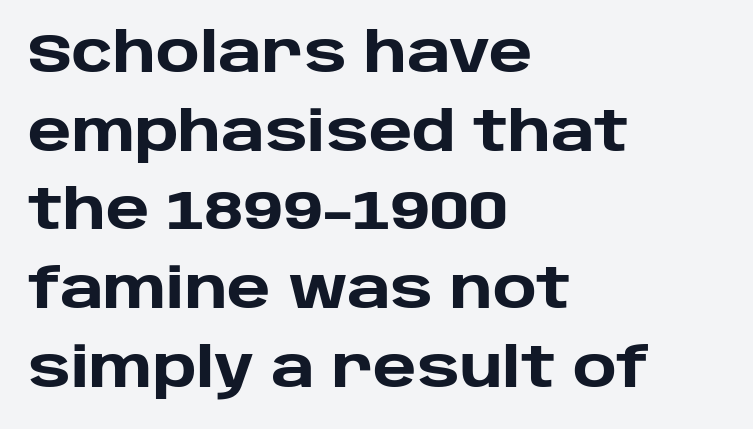
{"serif": "no", "italic": "no", "bold": "yes", "weight": "heavy", "width": "normal", "stroke_contrast": "low", "x_height": "large", "monospaced": "no", "underline": "no", "align": "left", "line_spacing": "normal", "line_spacing_ratio": 1.43, "letter_spacing": "normal", "letter_spacing_em": 0.0, "glyph_px": 55}
